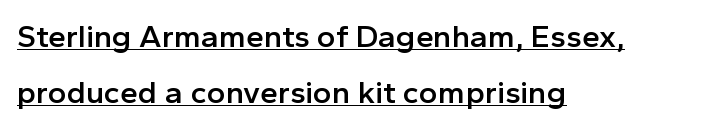
Q: Is the text bold? A: Semi-bold.
Q: Is the text italic (slanted)? A: No, it is upright.
Q: Is the typeface a serif or a sans-serif typeface? A: Sans-serif.
Q: Is the text underlined? A: Yes.
Q: How is the paragraph aligned? A: Left-aligned.
Q: Is the spacing between letters normal or unusually wide? A: Normal.
Q: Width (condensed, normal, or wide)? A: Normal.
Q: x-height? A: Medium.
Q: Monospaced? A: No.
